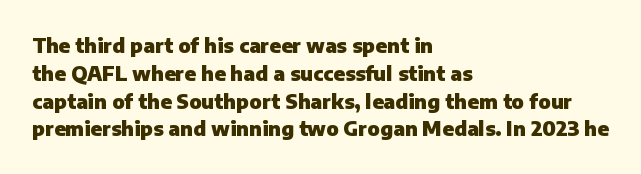
The image shows 20 px bold type, upright; set left-aligned, normal line spacing (1.39x), normal letter spacing, not underlined.
